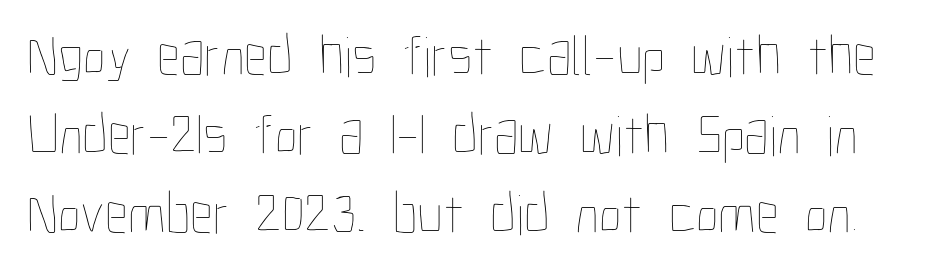
Q: Is the text bold? A: No.
Q: Is the text italic (slanted)? A: No, it is upright.
Q: Is the text underlined? A: No.
Q: Is the spacing between letters normal or unusually wide? A: Normal.
Q: Is the spacing between lines tight, normal or loose? A: Normal.
Q: Width (condensed, normal, or wide)? A: Condensed.
Q: Stroke contrast? A: Low.
Q: x-height? A: Medium.
Q: Monospaced? A: No.
